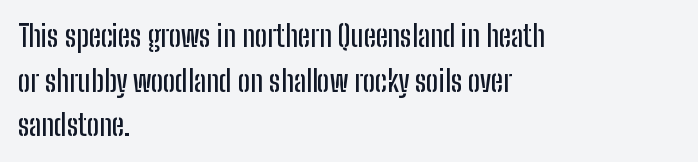
The image shows 29 px condensed sans-serif type, upright; set left-aligned, normal line spacing (1.54x), normal letter spacing, not underlined; low stroke contrast and a medium x-height.
